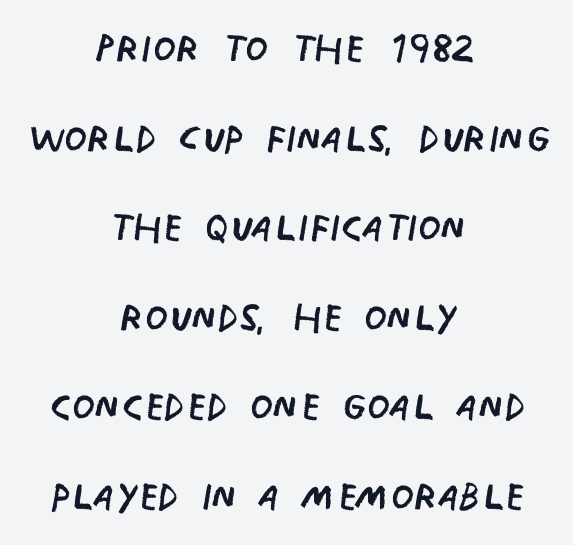
Q: Is the text bold? A: No.
Q: Is the typeface a serif or a sans-serif typeface? A: Sans-serif.
Q: Is the text underlined? A: No.
Q: How is the paragraph aligned? A: Centered.
Q: Is the spacing between letters normal or unusually wide? A: Normal.
Q: Is the spacing between lines tight, normal or loose? A: Normal.
Q: Width (condensed, normal, or wide)? A: Condensed.
Q: Stroke contrast? A: Low.
Q: x-height? A: Large.
Q: Monospaced? A: No.
